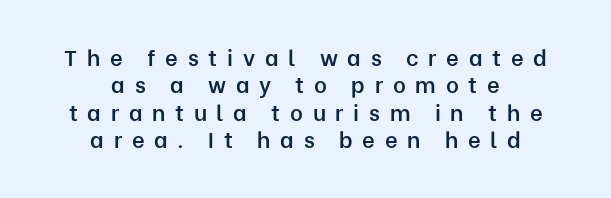
Q: Is the text bold? A: Semi-bold.
Q: Is the text italic (slanted)? A: No, it is upright.
Q: Is the text underlined? A: No.
Q: How is the paragraph aligned? A: Centered.
Q: Is the spacing between letters normal or unusually wide? A: Unusually wide.
